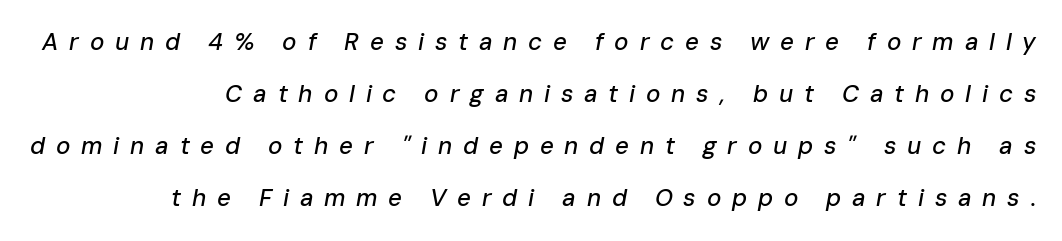
The image shows 24 px text type, italic (leaning right); set right-aligned, loose line spacing (2.17x), unusually wide letter spacing (+0.45 em), not underlined.
